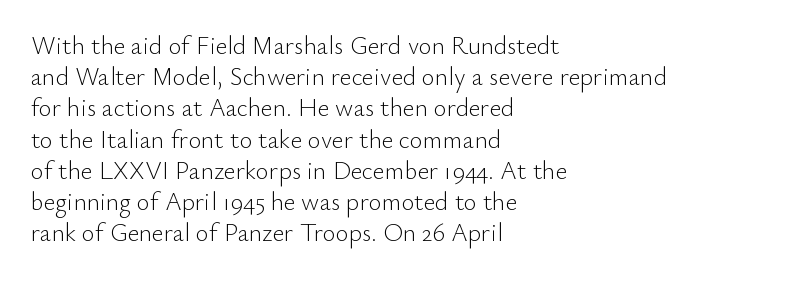
Spacing between characters is what you'd get straight out of the box. Ordinary non-slanted type is in use. The compositor pushed each line to the left boundary. Rows of type keep a routine distance in the vertical direction.
